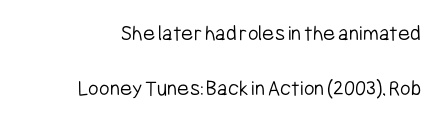
Q: Is the text bold? A: No.
Q: Is the text italic (slanted)? A: No, it is upright.
Q: Is the text underlined? A: No.
Q: Is the spacing between letters normal or unusually wide? A: Normal.
Q: Is the spacing between lines tight, normal or loose? A: Loose.
